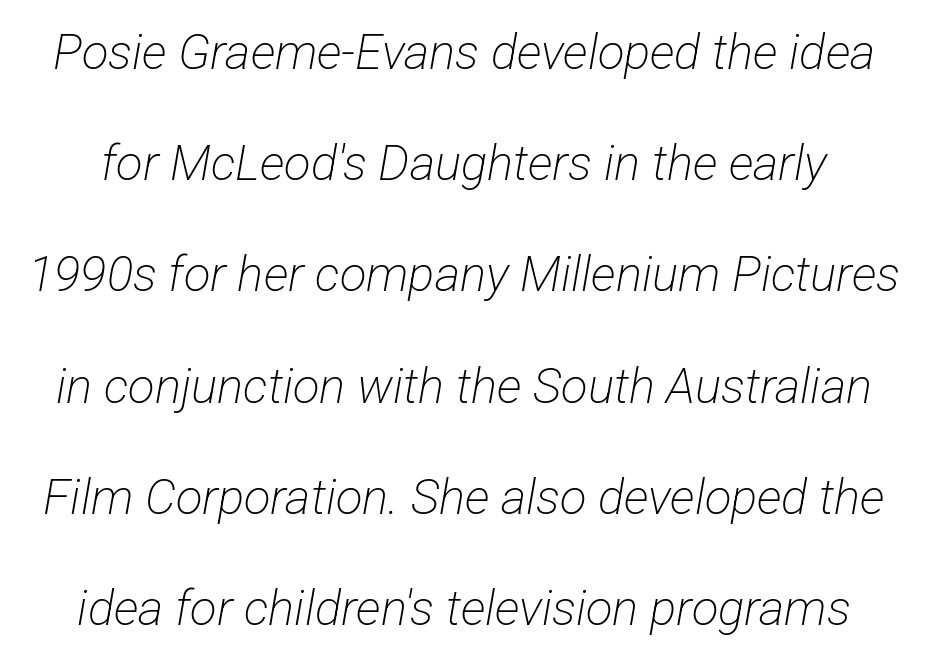
How are the letters spaced? Ordinarily, with no added tracking. The typeface chosen for these lines omits serifs. A clean baseline with only descenders dipping below it. Is there much room between lines? Yes — plenty of vertical air separates them. Weight: in the light-to-regular range. Think of a printed novel: that variable character pitch is what you see here.
